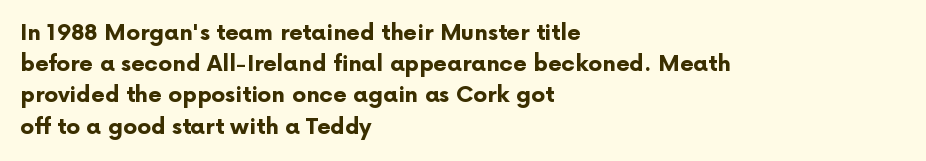
In CSS terms this would be text-align: left. Baseline-to-baseline distance is the conventional proportion of letter height. Notice how the stems are strictly vertical — no italics here. The space beneath each line is pristine and unruled. Spacing between characters is what you'd get straight out of the box. The passage shown is emphatically bold.
